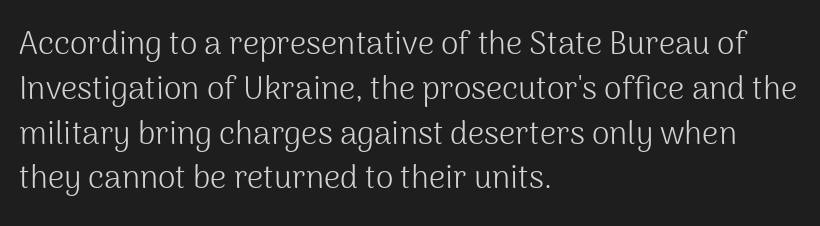
If you measured baseline to baseline, you'd find a middling distance. This sample has the flowing, uneven cadence of proportional lettering. Left-aligned paragraph, ragged on the right. The weight tops out at a normal text grade. To sum up the face: it is a sans, with no serifs. Honestly, there is no underline to notice here at all.
